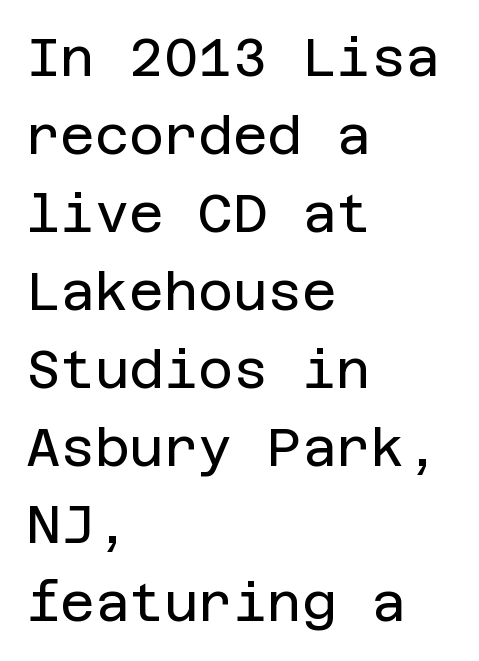
The image shows 53 px regular-weight sans-serif type, upright; set left-aligned, normal line spacing (1.47x), normal letter spacing, not underlined; low stroke contrast and a large x-height.
